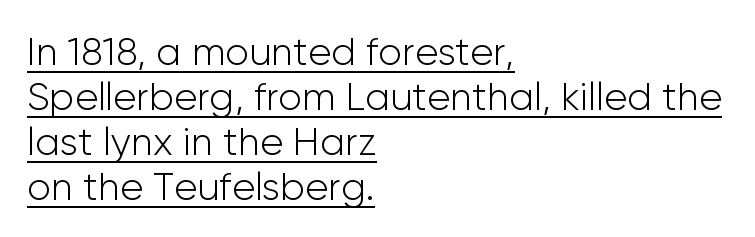
{"serif": "no", "italic": "no", "bold": "no", "weight": "light", "width": "normal", "stroke_contrast": "low", "x_height": "medium", "monospaced": "no", "underline": "yes", "align": "left", "line_spacing": "tight", "line_spacing_ratio": 1.15, "letter_spacing": "normal", "letter_spacing_em": 0.0, "glyph_px": 39}
